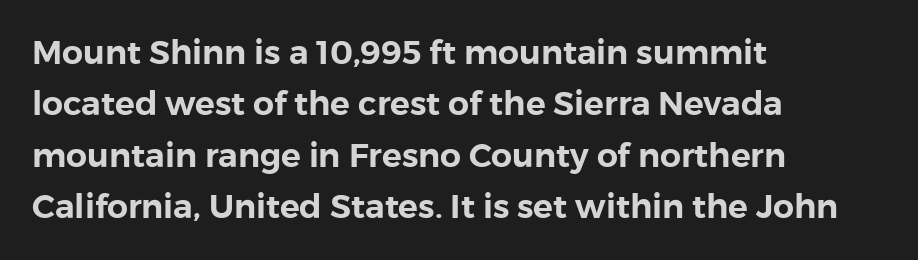
{"serif": "no", "italic": "no", "width": "normal", "stroke_contrast": "low", "x_height": "medium", "monospaced": "no", "underline": "no", "align": "left", "line_spacing": "normal", "line_spacing_ratio": 1.56, "letter_spacing": "normal", "letter_spacing_em": 0.0, "glyph_px": 33}
